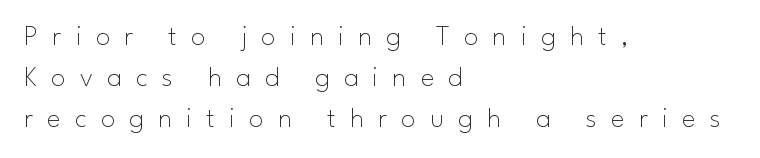
Q: Is the text bold? A: No.
Q: Is the text italic (slanted)? A: No, it is upright.
Q: Is the typeface a serif or a sans-serif typeface? A: Sans-serif.
Q: Is the text underlined? A: No.
Q: How is the paragraph aligned? A: Left-aligned.
Q: Is the spacing between letters normal or unusually wide? A: Unusually wide.
Q: Is the spacing between lines tight, normal or loose? A: Normal.
Q: Width (condensed, normal, or wide)? A: Normal.
Q: Stroke contrast? A: Low.
Q: x-height? A: Small.
Q: Monospaced? A: No.
